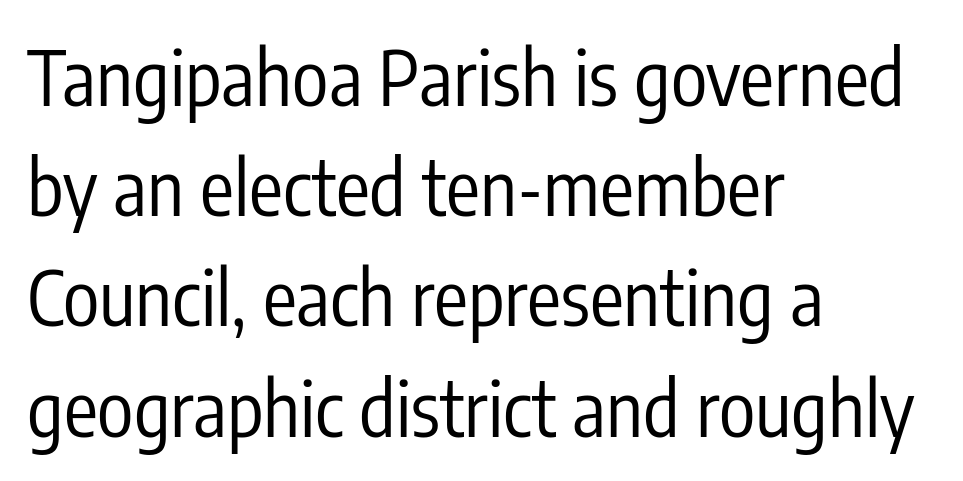
Q: Is the text bold? A: No.
Q: Is the text italic (slanted)? A: No, it is upright.
Q: Is the typeface a serif or a sans-serif typeface? A: Sans-serif.
Q: Is the text underlined? A: No.
Q: How is the paragraph aligned? A: Left-aligned.
Q: Is the spacing between letters normal or unusually wide? A: Normal.
Q: Is the spacing between lines tight, normal or loose? A: Normal.
Q: Width (condensed, normal, or wide)? A: Condensed.
Q: Stroke contrast? A: Low.
Q: x-height? A: Medium.
Q: Monospaced? A: No.
